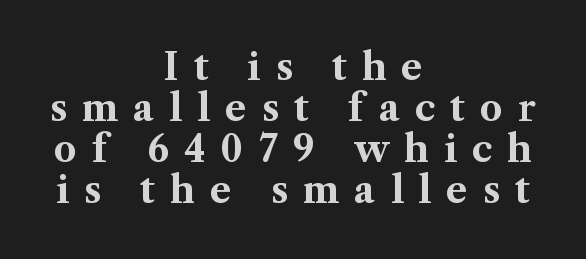
{"serif": "yes", "italic": "no", "bold": "yes", "weight": "bold", "width": "normal", "stroke_contrast": "medium", "x_height": "medium", "monospaced": "no", "underline": "no", "align": "center", "line_spacing": "tight", "line_spacing_ratio": 1.14, "letter_spacing": "wide", "letter_spacing_em": 0.42, "glyph_px": 36}
